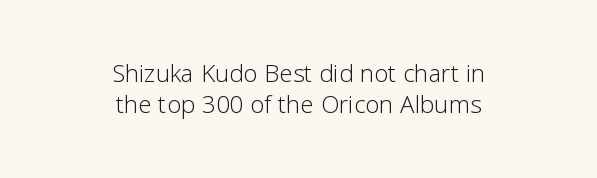
The image shows 32 px light sans-serif type, upright; set centered, tight line spacing (0.98x), normal letter spacing, not underlined; low stroke contrast and a medium x-height.
